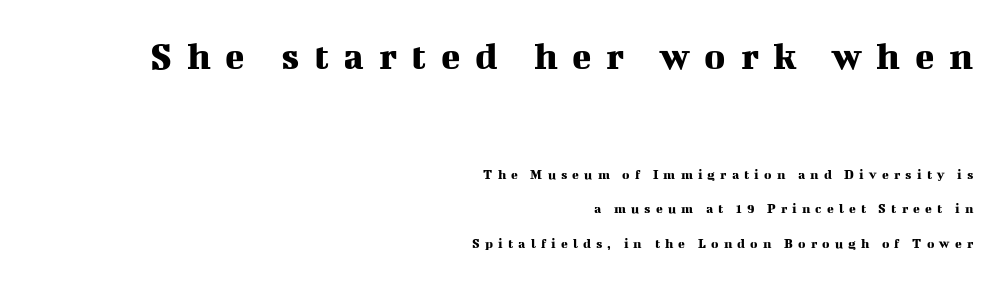
The image shows 40 px serif type, upright; set right-aligned, loose line spacing (2.49x), unusually wide letter spacing (+0.37 em), not underlined; the first (top) block is 2.86x larger; medium stroke contrast and a medium x-height.
